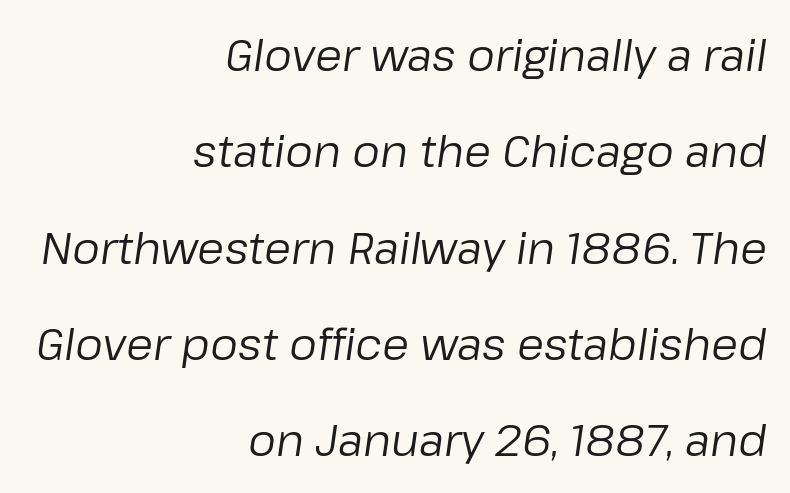
Q: Is the text bold? A: No.
Q: Is the text italic (slanted)? A: Yes, it leans right by about 8 degrees.
Q: Is the text underlined? A: No.
Q: How is the paragraph aligned? A: Right-aligned.
Q: Is the spacing between letters normal or unusually wide? A: Normal.
Q: Is the spacing between lines tight, normal or loose? A: Loose.
Q: Width (condensed, normal, or wide)? A: Normal.
Q: Stroke contrast? A: Low.
Q: x-height? A: Medium.
Q: Monospaced? A: No.
